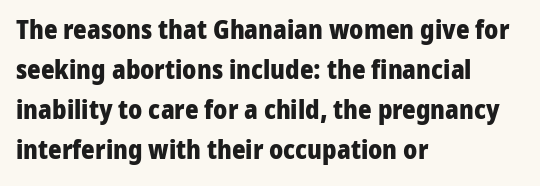
Q: Is the text bold? A: Yes.
Q: Is the text italic (slanted)? A: No, it is upright.
Q: Is the text underlined? A: No.
Q: How is the paragraph aligned? A: Left-aligned.
Q: Is the spacing between letters normal or unusually wide? A: Normal.
Q: Is the spacing between lines tight, normal or loose? A: Normal.
